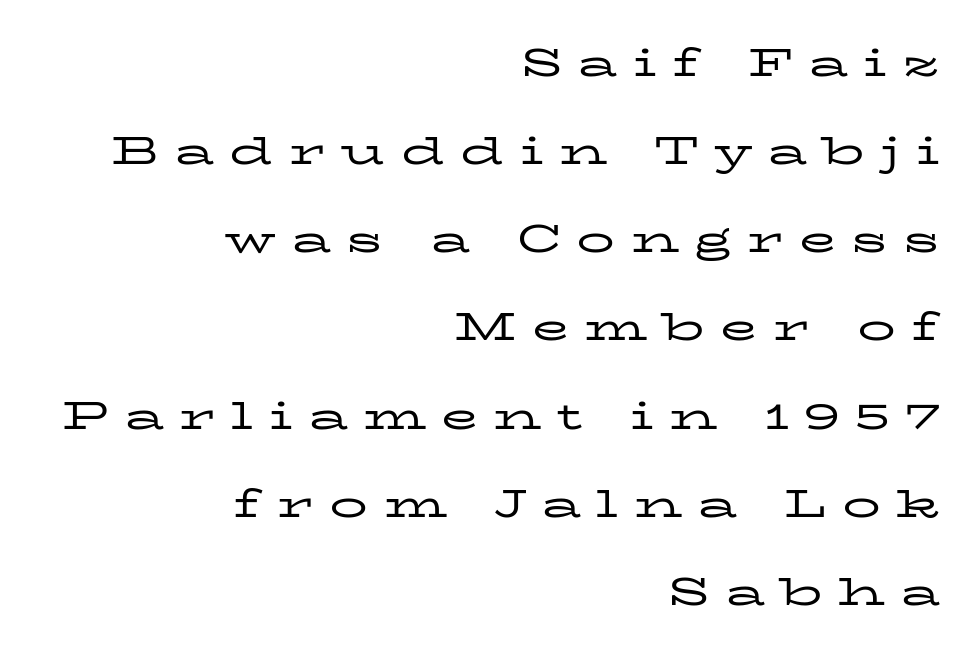
The image shows 38 px regular-weight, wide serif type, upright; set right-aligned, loose line spacing (2.32x), unusually wide letter spacing (+0.4 em), not underlined; low stroke contrast and a medium x-height.
